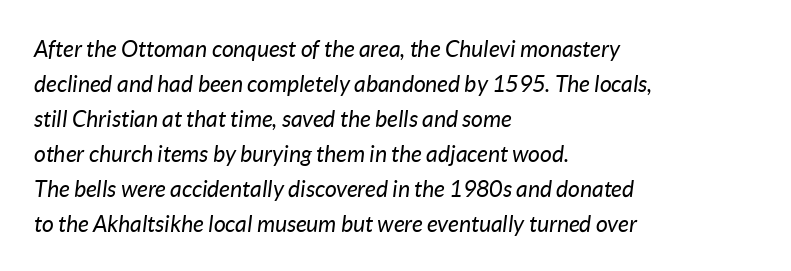
Q: Is the text bold? A: No.
Q: Is the text italic (slanted)? A: Yes, it leans right by about 7 degrees.
Q: Is the text underlined? A: No.
Q: How is the paragraph aligned? A: Left-aligned.
Q: Is the spacing between letters normal or unusually wide? A: Normal.
Q: Is the spacing between lines tight, normal or loose? A: Normal.
